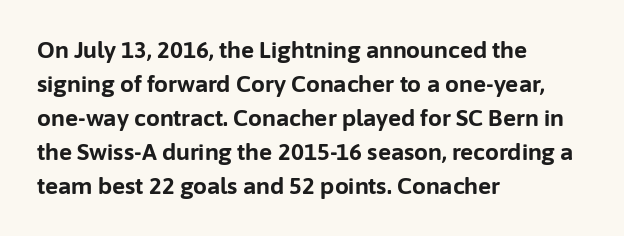
Q: Is the text bold? A: Yes.
Q: Is the text italic (slanted)? A: No, it is upright.
Q: Is the text underlined? A: No.
Q: How is the paragraph aligned? A: Left-aligned.
Q: Is the spacing between letters normal or unusually wide? A: Normal.
Q: Is the spacing between lines tight, normal or loose? A: Normal.
